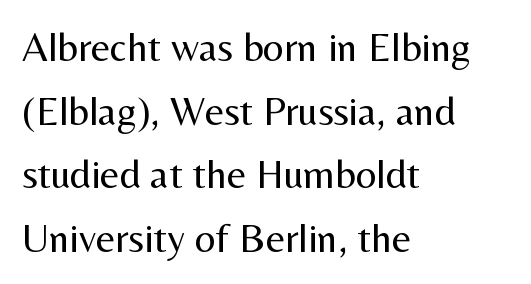
The gaps between neighbouring characters are ordinary and unremarkable. Quick note: interline space is typical. This reads as an unemphasized weight, regular at the heaviest. Reading down the block, your eye returns to a fixed left position each line.
